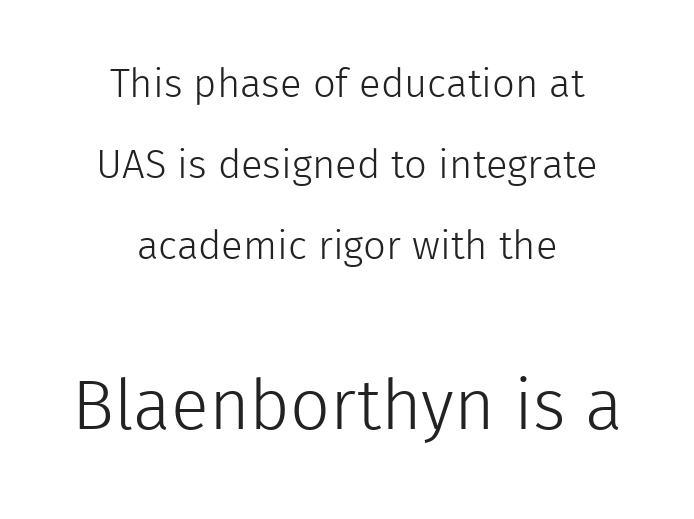
Two sizes are in play, and the larger belongs to the second block. Heaviness? Minimal to ordinary, like unemphasized prose. The specimen reads as upright at a glance. Each new line begins a long way beneath the previous one. The passage shown is typeset with a sans-serif family. In terms of letterspacing, this is plain default setting.
